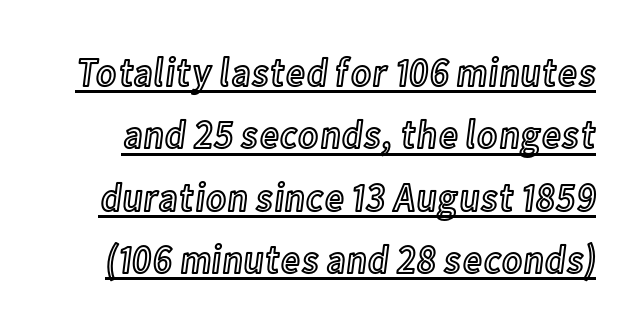
{"width": "condensed", "x_height": "medium", "monospaced": "no", "underline": "yes", "line_spacing": "normal", "line_spacing_ratio": 1.52, "letter_spacing": "normal", "letter_spacing_em": 0.0, "glyph_px": 41}
